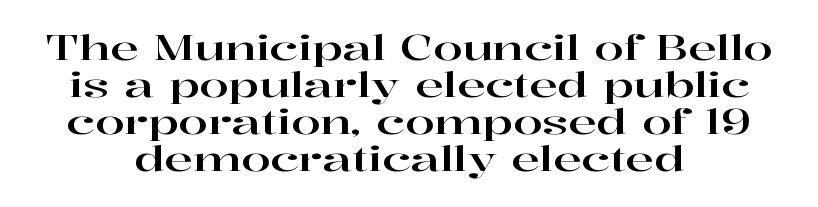
A typesetter would call this zero additional tracking. Think of a printed novel: that variable character pitch is what you see here. Look at the bottom of the vertical strokes: they flare into serifs here. This is roman type, the default non-slanted kind. Just letters on the line, the space beneath them empty.
